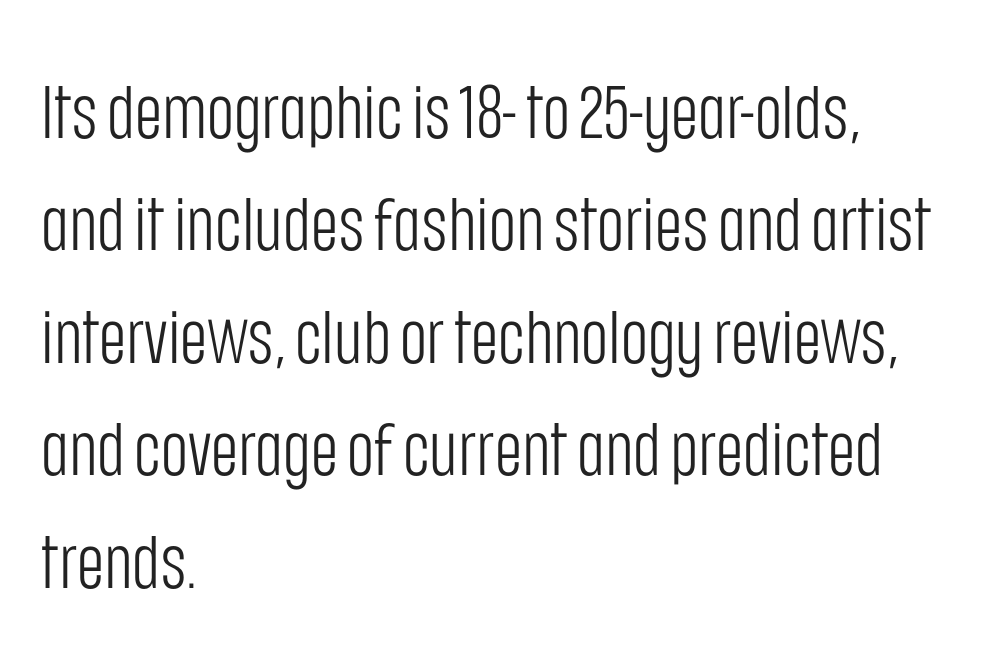
{"serif": "no", "italic": "no", "bold": "no", "weight": "light", "width": "condensed", "stroke_contrast": "low", "x_height": "large", "monospaced": "no", "underline": "no", "align": "left", "line_spacing": "normal", "line_spacing_ratio": 1.52, "letter_spacing": "normal", "letter_spacing_em": 0.0, "glyph_px": 74}
